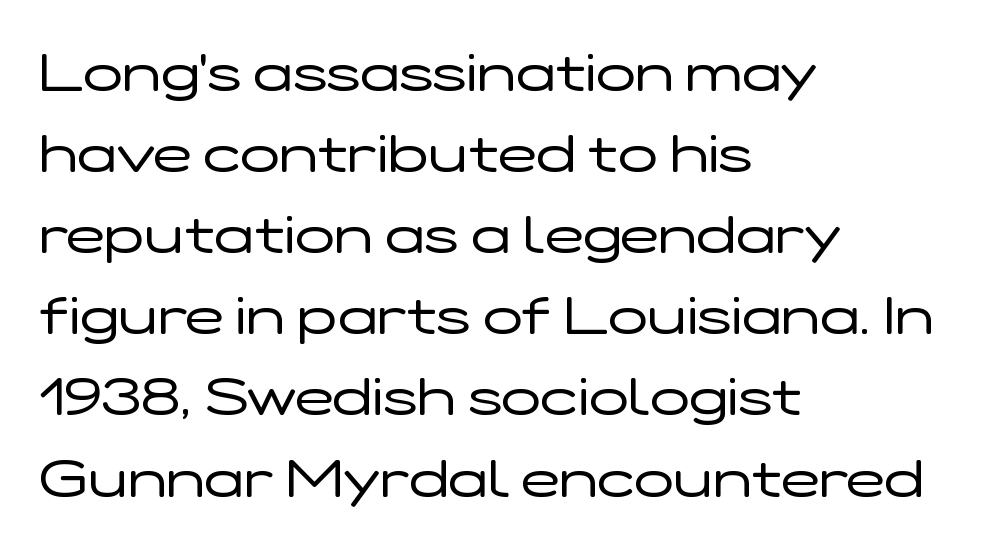
The image shows 52 px regular-weight, wide sans-serif type, upright; set left-aligned, normal line spacing (1.56x), normal letter spacing, not underlined; low stroke contrast and a medium x-height.
